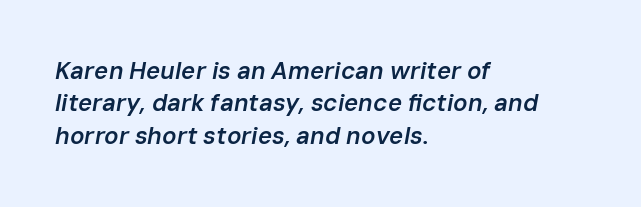
The image shows 24 px text type, italic (leaning right); set left-aligned, normal line spacing (1.35x), normal letter spacing, not underlined.
